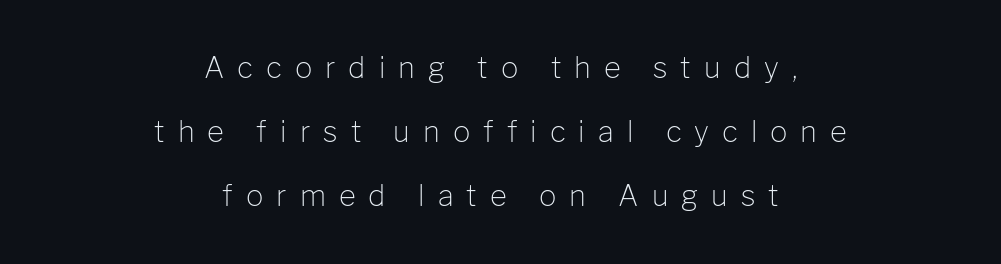
{"serif": "no", "italic": "no", "bold": "no", "weight": "light", "width": "normal", "stroke_contrast": "low", "x_height": "medium", "monospaced": "no", "underline": "no", "align": "center", "line_spacing": "loose", "line_spacing_ratio": 2.21, "letter_spacing": "wide", "letter_spacing_em": 0.45, "glyph_px": 29}
